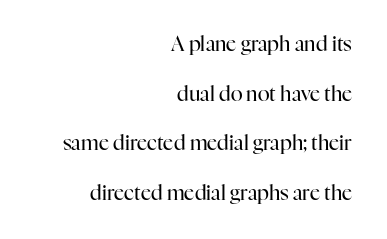
Q: Is the text bold? A: No.
Q: Is the text italic (slanted)? A: No, it is upright.
Q: Is the text underlined? A: No.
Q: How is the paragraph aligned? A: Right-aligned.
Q: Is the spacing between letters normal or unusually wide? A: Normal.
Q: Is the spacing between lines tight, normal or loose? A: Loose.
